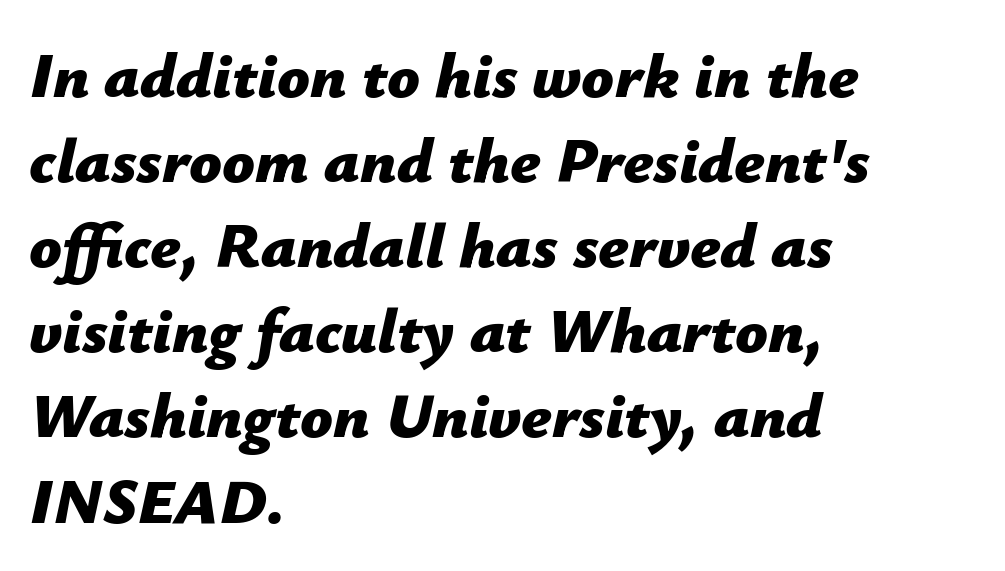
Any mark beneath the type? The region is blank. Visually the block forms a straight wall on the left and a jagged coastline on the right. A typesetter would call this proportional, since set widths differ per character. The line texture is even and compact thanks to regular tracking. The specimen reads as italic at a glance.
